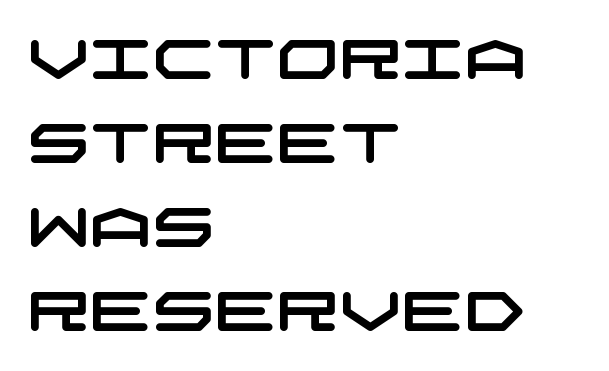
The image shows 55 px wide sans-serif type; set left-aligned, normal line spacing (1.53x), normal letter spacing, not underlined; low stroke contrast and a large x-height.
